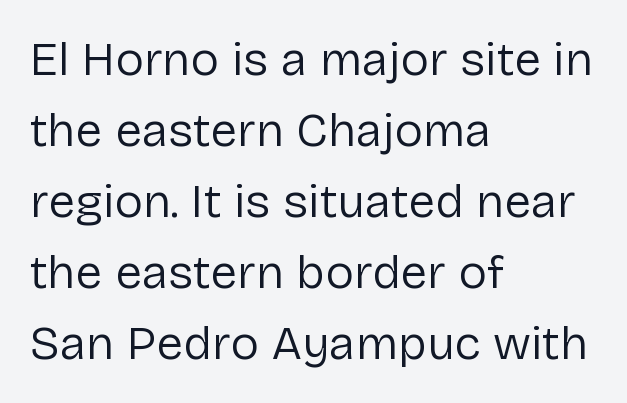
The image shows 48 px regular-weight sans-serif type, upright; set left-aligned, normal line spacing (1.48x), normal letter spacing, not underlined; low stroke contrast and a medium x-height.
